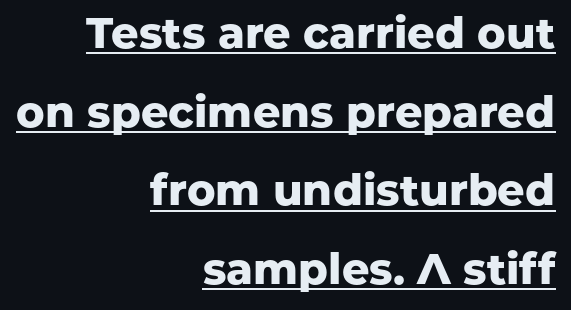
{"serif": "no", "italic": "no", "bold": "yes", "weight": "heavy", "width": "normal", "stroke_contrast": "low", "x_height": "medium", "monospaced": "no", "underline": "yes", "align": "right", "line_spacing_ratio": 1.83, "letter_spacing": "normal", "letter_spacing_em": 0.0, "glyph_px": 43}
